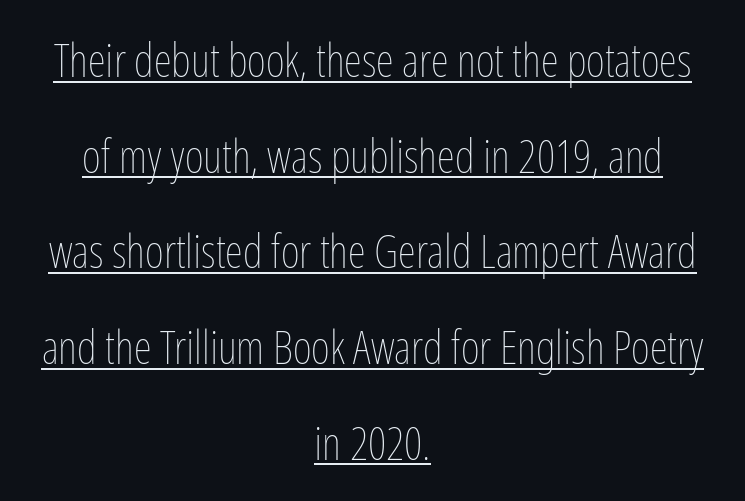
The image shows 46 px thin, condensed type, upright; set centered, loose line spacing (2.08x), normal letter spacing, underlined; low stroke contrast and a medium x-height.
